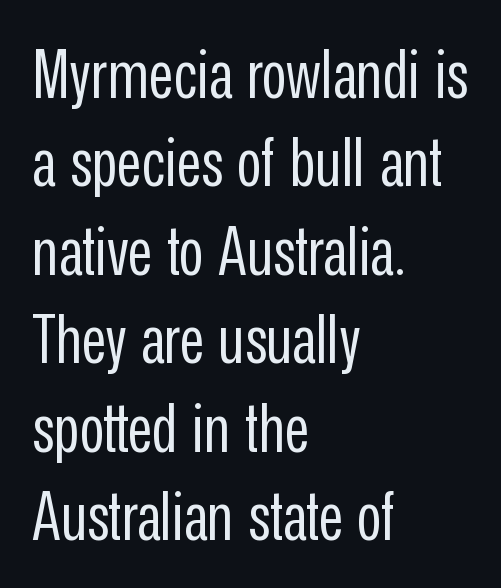
Varying glyph widths throughout — classic text-font behaviour. Stroke mass is kept to a normal reading level or below. The passage is arranged the way most books set body copy — flush left. Lines of text with bare space underneath.
